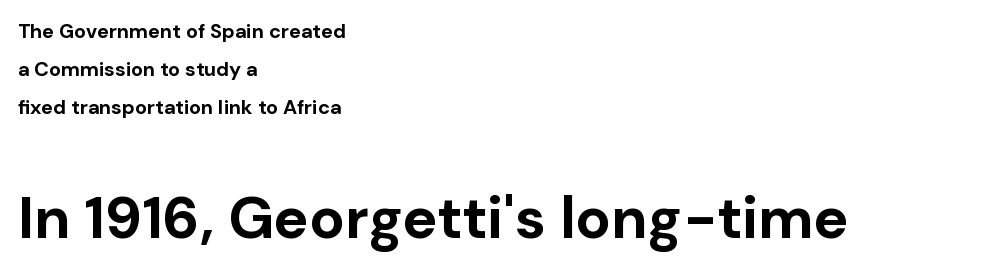
Q: Is the text bold? A: Yes.
Q: Is the text italic (slanted)? A: No, it is upright.
Q: Is the typeface a serif or a sans-serif typeface? A: Sans-serif.
Q: Is the text underlined? A: No.
Q: How is the paragraph aligned? A: Left-aligned.
Q: Is the spacing between letters normal or unusually wide? A: Normal.
Q: Is the spacing between lines tight, normal or loose? A: Loose.
Q: Which block of text is set in a larger size, the first (top) or the second (bottom)? A: The second (bottom) one.
Q: Width (condensed, normal, or wide)? A: Normal.
Q: Stroke contrast? A: Low.
Q: x-height? A: Medium.
Q: Monospaced? A: No.
